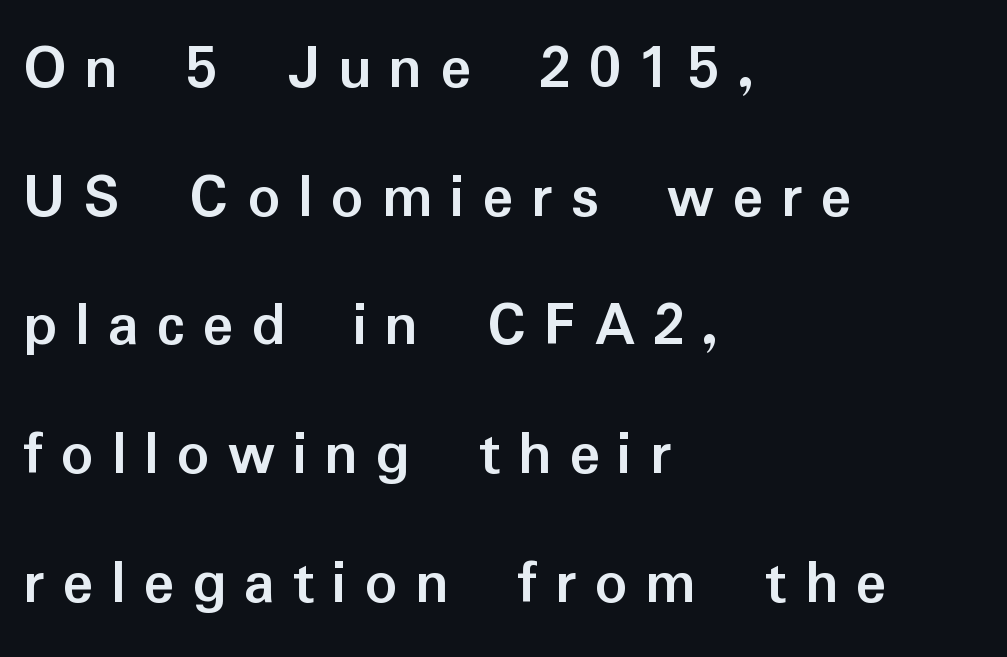
Short and long lines alike share a common starting point at left. It's the straight-up-and-down kind of type. Reading down the column, the eye jumps a long way to each next line. Bold? Absolutely — the strokes are thick and heavy. Varying glyph widths throughout — classic text-font behaviour.
